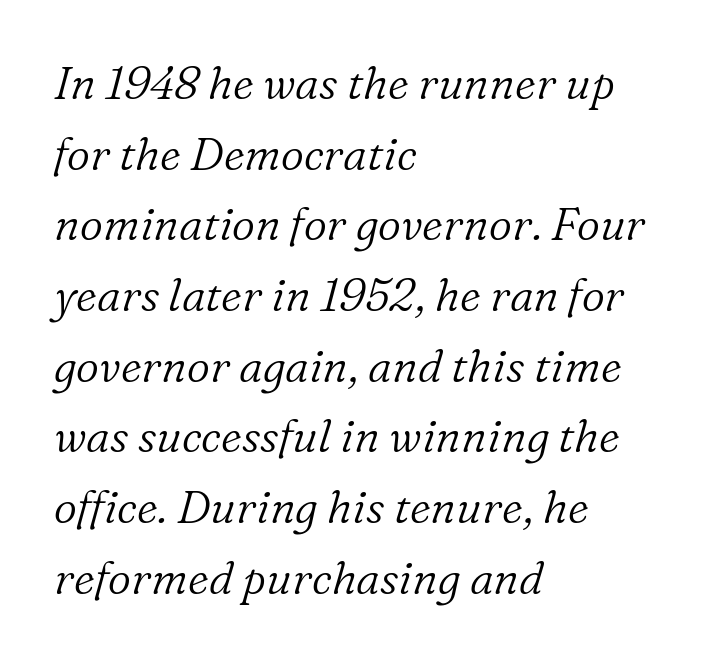
These lines sit exactly where default settings would place them. In terms of letterspacing, this is plain default setting. Descenders hang freely into open space. Classification — serif. Character widths vary here, with narrow letters taking less room than wide ones. A quiet, ordinary-to-light weight characterises the typeface.
